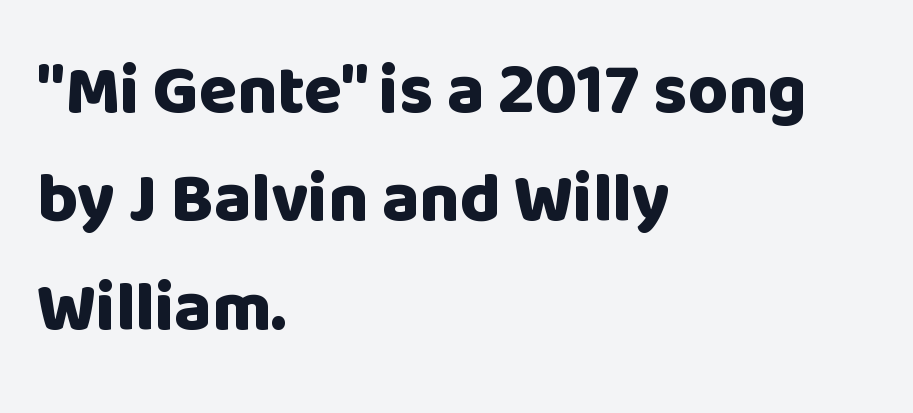
Q: Is the text bold? A: Yes.
Q: Is the text italic (slanted)? A: No, it is upright.
Q: Is the typeface a serif or a sans-serif typeface? A: Sans-serif.
Q: Is the text underlined? A: No.
Q: How is the paragraph aligned? A: Left-aligned.
Q: Is the spacing between letters normal or unusually wide? A: Normal.
Q: Is the spacing between lines tight, normal or loose? A: Normal.
Q: Width (condensed, normal, or wide)? A: Normal.
Q: Stroke contrast? A: Low.
Q: x-height? A: Large.
Q: Monospaced? A: No.
